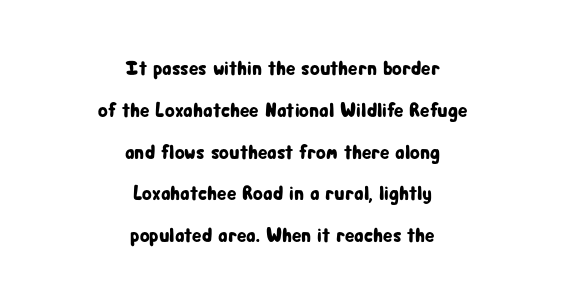
Q: Is the text italic (slanted)? A: No, it is upright.
Q: Is the text underlined? A: No.
Q: How is the paragraph aligned? A: Centered.
Q: Is the spacing between letters normal or unusually wide? A: Normal.
Q: Is the spacing between lines tight, normal or loose? A: Loose.
